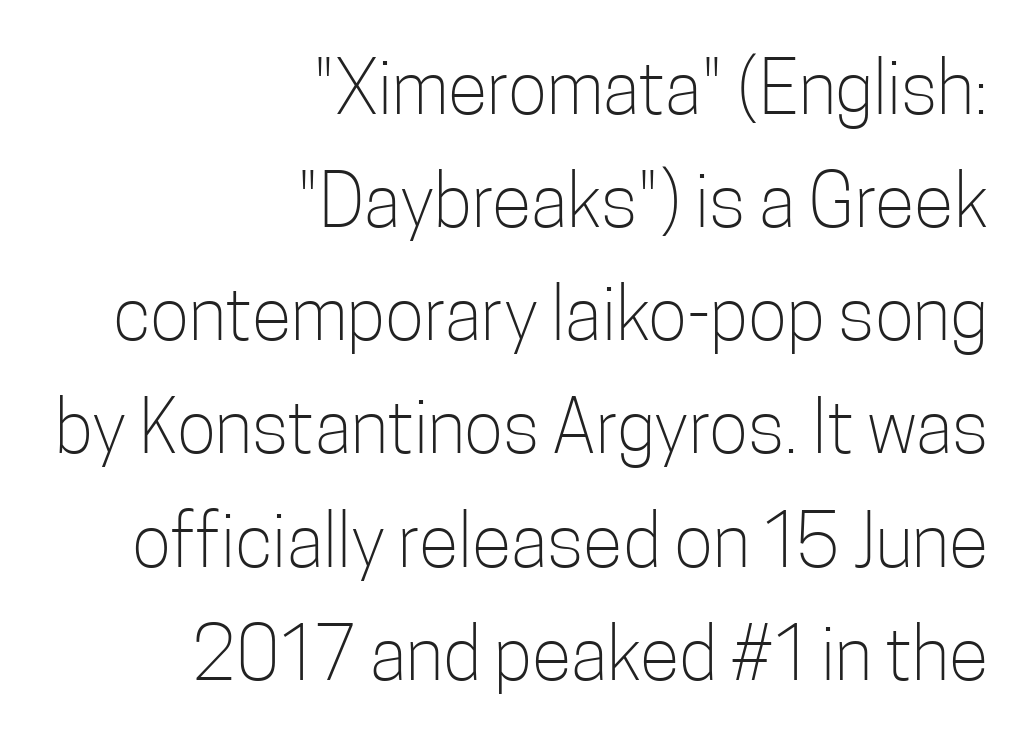
The image shows 73 px light, condensed sans-serif type, upright; set right-aligned, normal line spacing (1.55x), normal letter spacing, not underlined; low stroke contrast and a medium x-height.
